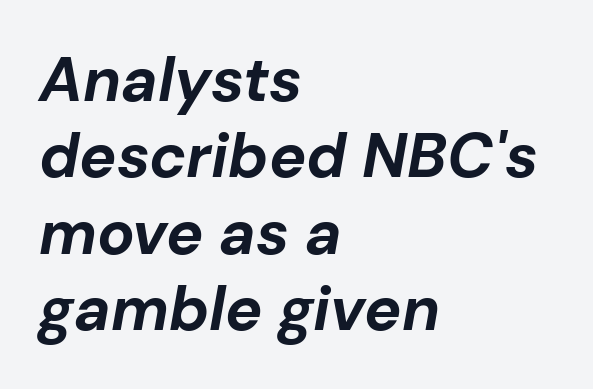
{"italic": "yes", "lean": "right", "slant_degrees": 10, "bold": "yes", "weight": "bold", "width": "normal", "stroke_contrast": "low", "x_height": "medium", "monospaced": "no", "underline": "no", "align": "left", "line_spacing_ratio": 1.23, "letter_spacing": "normal", "letter_spacing_em": 0.0, "glyph_px": 62}
